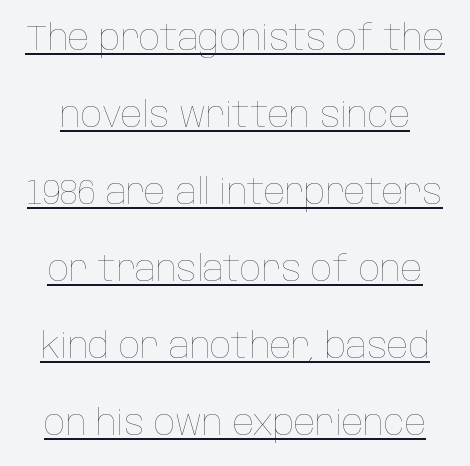
{"italic": "no", "bold": "no", "weight": "thin", "width": "condensed", "stroke_contrast": "low", "x_height": "large", "monospaced": "no", "underline": "yes", "line_spacing": "loose", "line_spacing_ratio": 2.2, "letter_spacing": "normal", "letter_spacing_em": 0.0, "glyph_px": 35}
